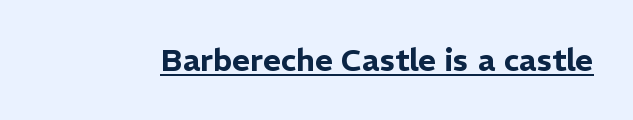
Notice how the stems are strictly vertical — no italics here. Check where the strokes stop: nothing finishes them off — pure sans. Looks like regular typesetting: each glyph gets only the width it needs. The horizontal fit of the characters is conventional and even. A baseline rule has been typeset under these characters.
